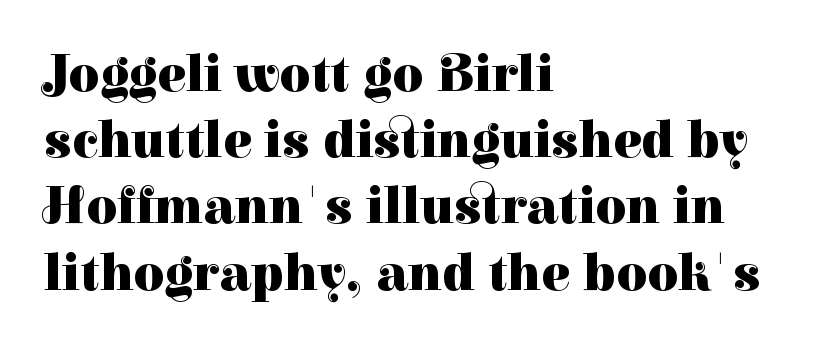
Q: Is the text bold? A: Yes.
Q: Is the text italic (slanted)? A: No, it is upright.
Q: Is the typeface a serif or a sans-serif typeface? A: Serif.
Q: Is the text underlined? A: No.
Q: How is the paragraph aligned? A: Left-aligned.
Q: Is the spacing between letters normal or unusually wide? A: Normal.
Q: Is the spacing between lines tight, normal or loose? A: Normal.
Q: Width (condensed, normal, or wide)? A: Normal.
Q: Stroke contrast? A: High.
Q: x-height? A: Medium.
Q: Monospaced? A: No.
